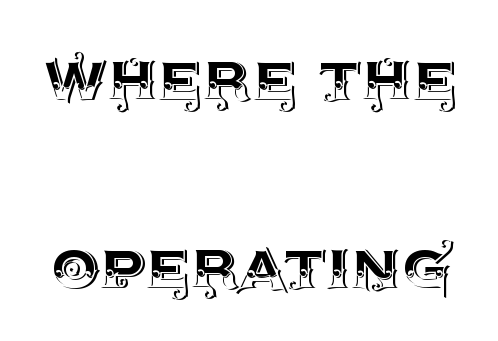
The image shows 77 px text type, upright; set loose line spacing (2.44x), normal letter spacing, not underlined; a large x-height.
